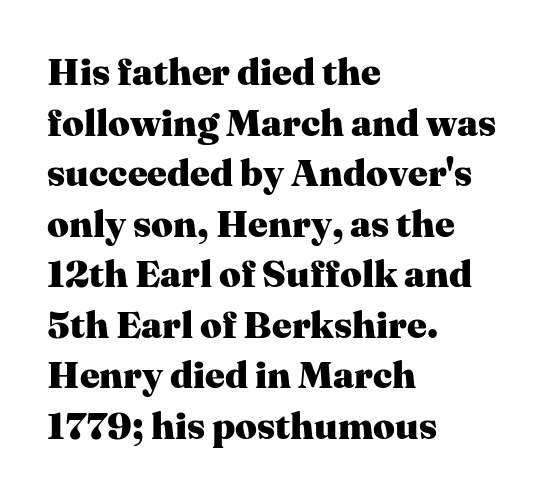
The image shows 38 px heavy serif type, upright; set left-aligned, normal line spacing (1.33x), normal letter spacing, not underlined; medium stroke contrast and a medium x-height.
